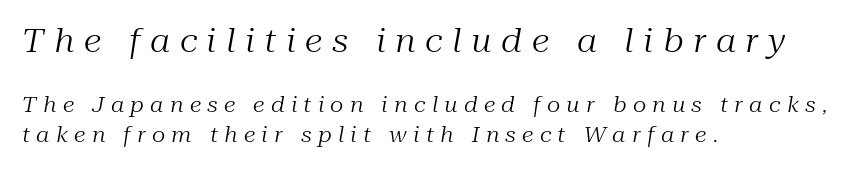
{"serif": "yes", "italic": "yes", "lean": "right", "slant_degrees": 10, "bold": "no", "weight": "regular", "width": "normal", "stroke_contrast": "medium", "x_height": "medium", "monospaced": "no", "underline": "no", "align": "left", "line_spacing": "normal", "line_spacing_ratio": 1.4, "letter_spacing": "wide", "letter_spacing_em": 0.3, "larger_block": "first", "size_ratio": 1.52, "glyph_px": 32}
